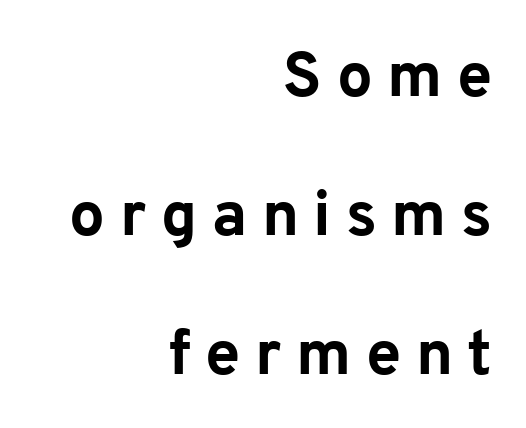
The typesetting leans heavy: a genuine bold. The typesetter chose a ragged-left arrangement here. The letters carry no serifs — their stems end cleanly without finishing strokes. The letters stand straight up with perfectly vertical stems. Proportional: the letters do not fall into vertical columns.
